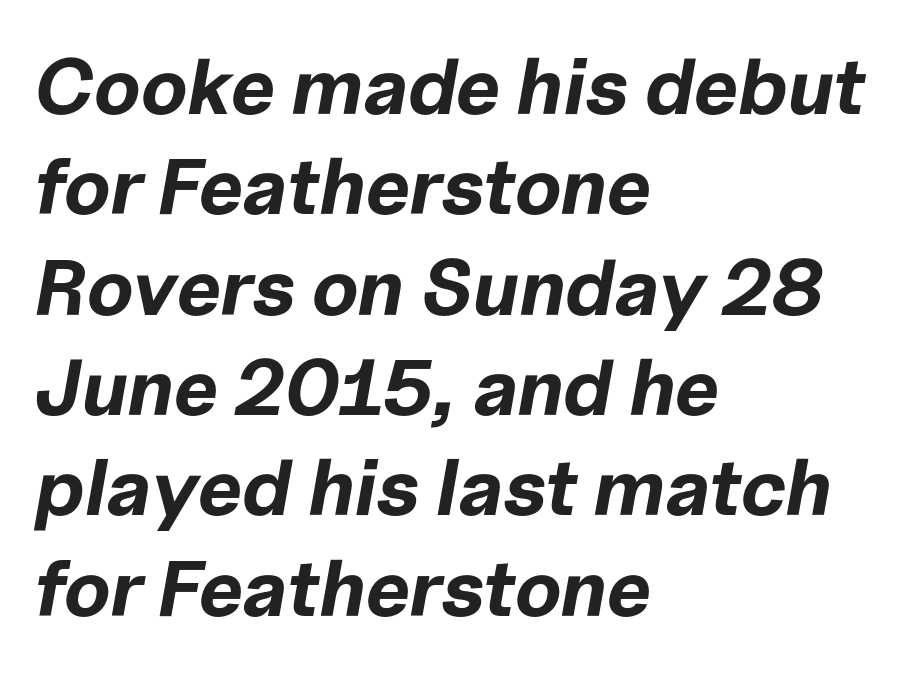
Interline gaps are of average width in this sample. The glyphs look as if they've been sheared to an angle. These words are printed bold, with thick strokes throughout. Default kerning and tracking; the words read as compact shapes.
